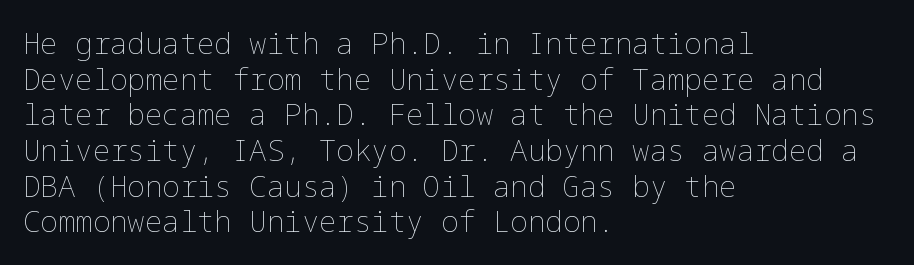
The image shows 29 px thin type, upright; set left-aligned, line spacing 1.23x, normal letter spacing, not underlined; low stroke contrast and a medium x-height.
